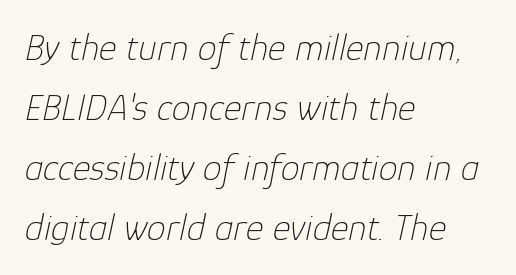
{"italic": "yes", "lean": "right", "slant_degrees": 12, "bold": "no", "weight": "thin", "width": "normal", "stroke_contrast": "low", "x_height": "medium", "monospaced": "no", "underline": "no", "align": "left", "line_spacing": "normal", "line_spacing_ratio": 1.58, "letter_spacing": "normal", "letter_spacing_em": 0.0, "glyph_px": 38}
